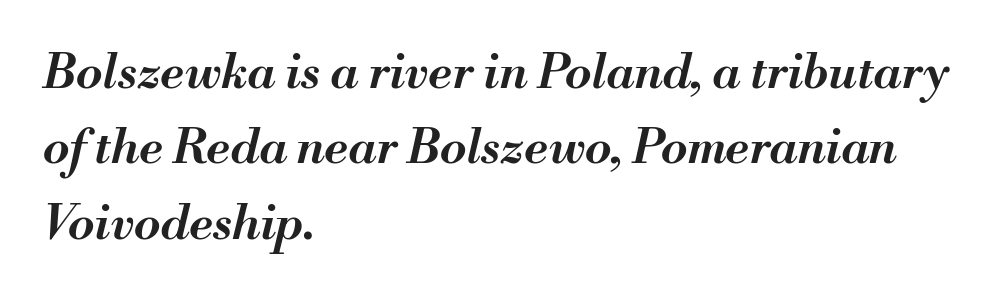
Reading down the block, your eye returns to a fixed left position each line. Here the designer chose a conventional face with non-uniform glyph widths. The face used here is a semibold: visibly heavier than regular, lighter than bold. The axis of the letterforms is tilted away from vertical. This block has exactly the height ordinary leading produces.
